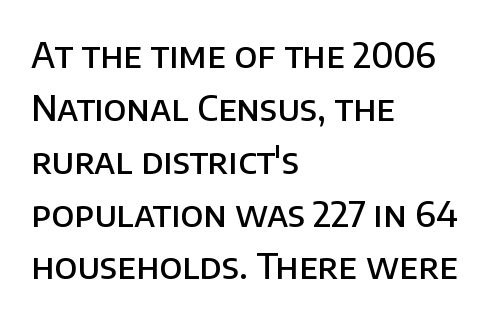
The strokes are fattened partway — semibold, not bold. Grotesque or geometric, the face here clearly has no serifs. Do the characters align in a grid? No, the font is proportional. Type without underlining. Letter spacing: default. The line-height multiplier appears to be the usual default.
